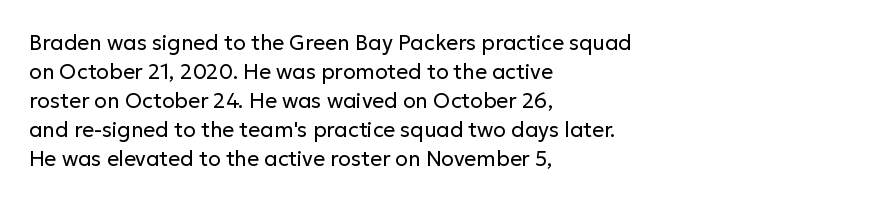
{"italic": "no", "bold": "no", "underline": "no", "align": "left", "line_spacing": "normal", "line_spacing_ratio": 1.38, "letter_spacing": "normal", "letter_spacing_em": 0.0, "glyph_px": 21}
